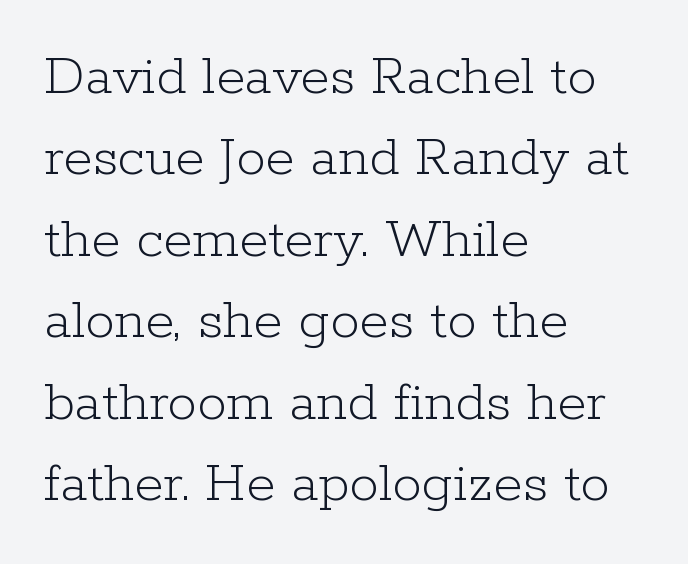
{"serif": "yes", "italic": "no", "bold": "no", "weight": "light", "width": "normal", "stroke_contrast": "low", "x_height": "medium", "monospaced": "no", "underline": "no", "align": "left", "line_spacing": "normal", "line_spacing_ratio": 1.38, "letter_spacing": "normal", "letter_spacing_em": 0.0, "glyph_px": 59}
